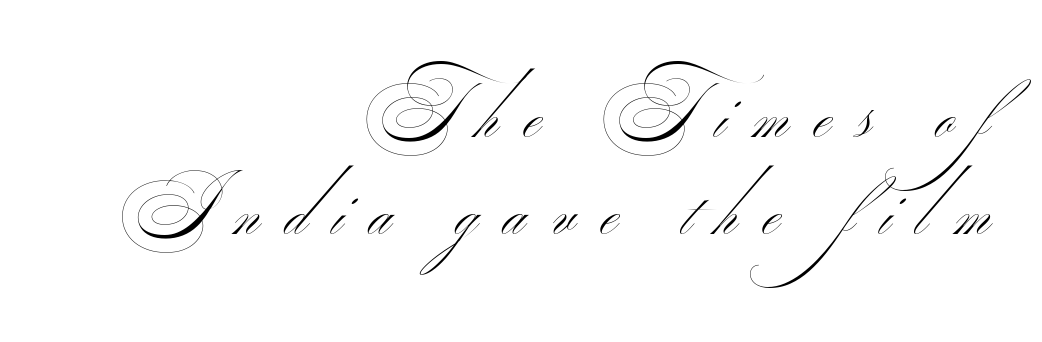
The image shows 76 px thin, wide sans-serif type; set right-aligned, normal line spacing (1.27x), unusually wide letter spacing (+0.34 em), not underlined; medium stroke contrast.
